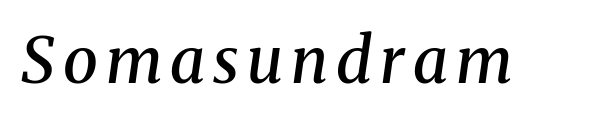
Compared with an ordinary text face, these strokes are moderately heavier — a semibold. The type family on display is of the serif kind. Posture: slanted. Here the designer chose a conventional face with non-uniform glyph widths. Words float on clear page, feet unadorned.
